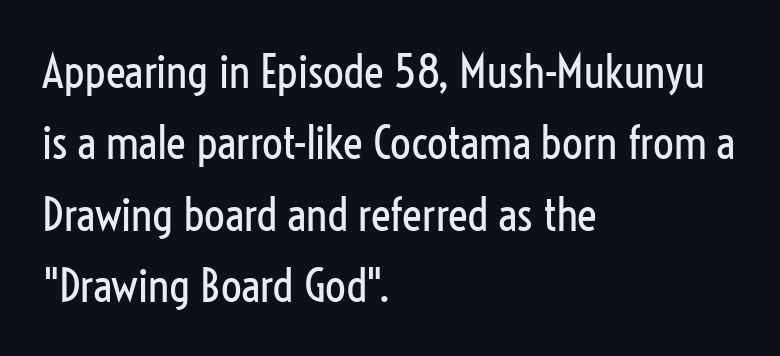
The image shows 46 px regular-weight, condensed sans-serif type, upright; set left-aligned, normal line spacing (1.55x), normal letter spacing, not underlined; low stroke contrast and a medium x-height.
